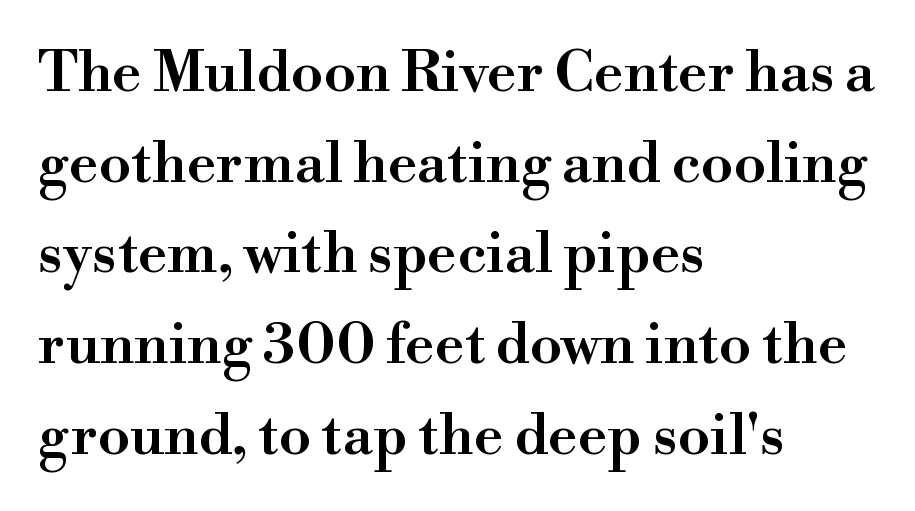
The image shows 57 px semibold serif type, upright; set left-aligned, normal line spacing (1.59x), normal letter spacing, not underlined; high stroke contrast and a small x-height.
